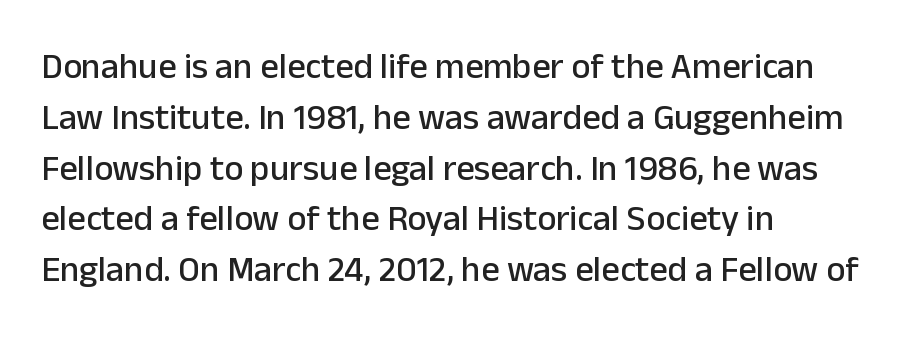
Q: Is the text italic (slanted)? A: No, it is upright.
Q: Is the typeface a serif or a sans-serif typeface? A: Sans-serif.
Q: Is the text underlined? A: No.
Q: How is the paragraph aligned? A: Left-aligned.
Q: Is the spacing between letters normal or unusually wide? A: Normal.
Q: Is the spacing between lines tight, normal or loose? A: Normal.
Q: Width (condensed, normal, or wide)? A: Normal.
Q: Stroke contrast? A: Low.
Q: x-height? A: Medium.
Q: Monospaced? A: No.
